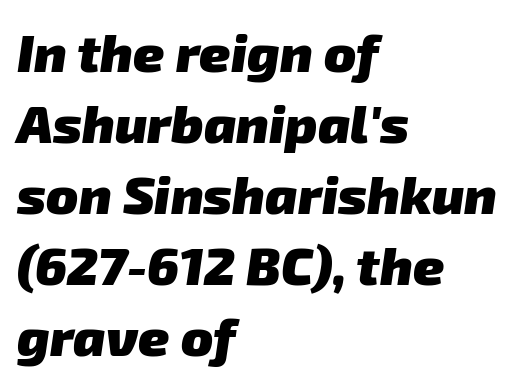
Q: Is the text bold? A: Yes.
Q: Is the typeface a serif or a sans-serif typeface? A: Sans-serif.
Q: Is the text underlined? A: No.
Q: How is the paragraph aligned? A: Left-aligned.
Q: Is the spacing between letters normal or unusually wide? A: Normal.
Q: Is the spacing between lines tight, normal or loose? A: Normal.
Q: Width (condensed, normal, or wide)? A: Normal.
Q: Stroke contrast? A: Low.
Q: x-height? A: Medium.
Q: Monospaced? A: No.
